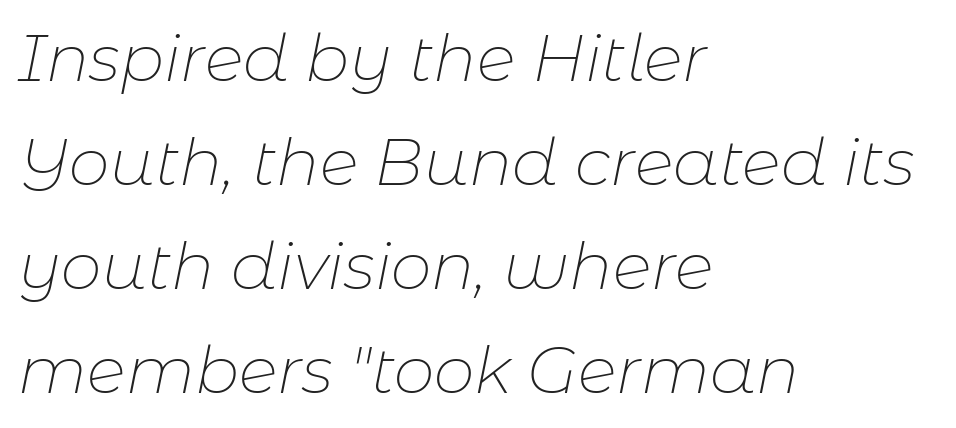
The image shows 65 px thin type, italic (leaning right); set left-aligned, normal line spacing (1.6x), normal letter spacing, not underlined; low stroke contrast and a medium x-height.
